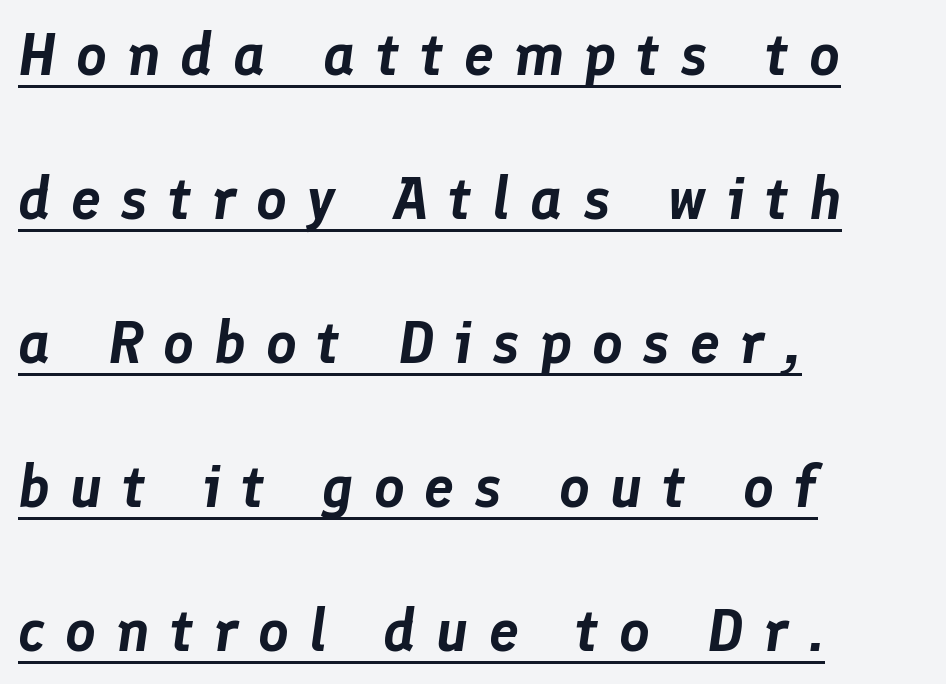
The text block is weighted toward the left margin, trailing off unevenly rightward. Note the varied advance widths — an 'i' is clearly narrower than an 'm'. Does the leading feel generous? Absolutely, it's lavish. The sample's only ornament is a line tracing under the words.
